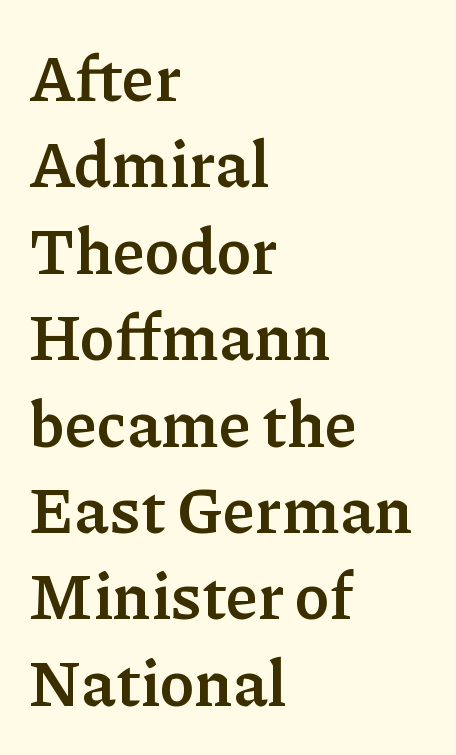
Does the type have serifs? Yes, each stem ends in a small foot. Do the letters lean? They stand straight. The font is running at its bold setting. You could not count columns in this text — the font is proportionally spaced. Letters rest on an invisible, unmarked baseline.
